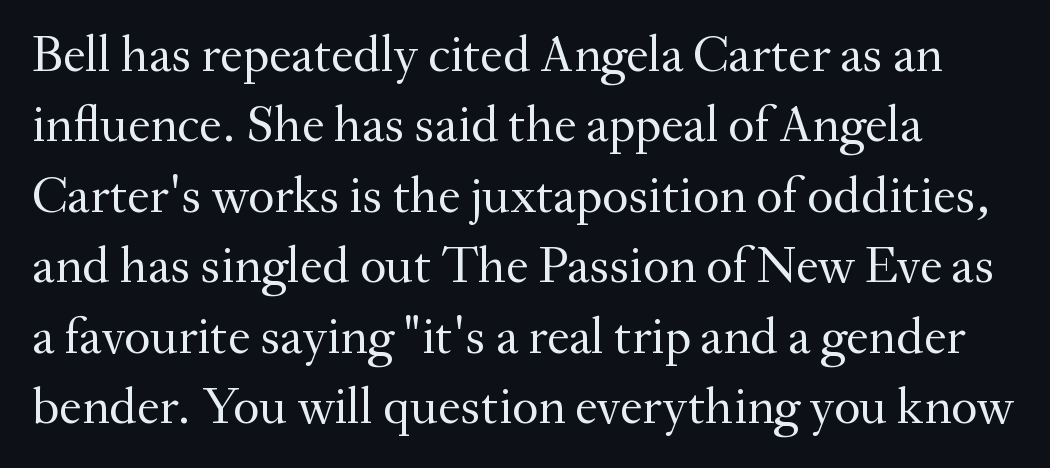
Q: Is the text bold? A: No.
Q: Is the text italic (slanted)? A: No, it is upright.
Q: Is the typeface a serif or a sans-serif typeface? A: Serif.
Q: Is the text underlined? A: No.
Q: Is the spacing between letters normal or unusually wide? A: Normal.
Q: Is the spacing between lines tight, normal or loose? A: Normal.
Q: Width (condensed, normal, or wide)? A: Normal.
Q: Stroke contrast? A: Medium.
Q: x-height? A: Small.
Q: Monospaced? A: No.
